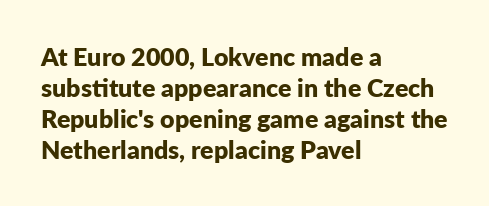
Q: Is the text bold? A: Yes.
Q: Is the text italic (slanted)? A: No, it is upright.
Q: Is the text underlined? A: No.
Q: How is the paragraph aligned? A: Left-aligned.
Q: Is the spacing between letters normal or unusually wide? A: Normal.
